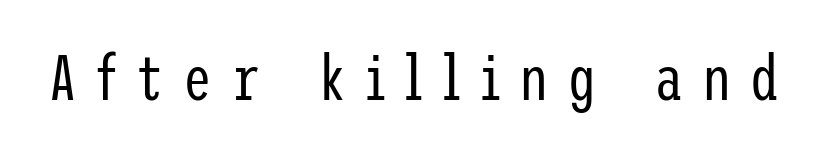
{"serif": "no", "italic": "no", "bold": "no", "weight": "regular", "width": "condensed", "stroke_contrast": "low", "x_height": "medium", "underline": "no", "letter_spacing": "wide", "letter_spacing_em": 0.29, "glyph_px": 65}
